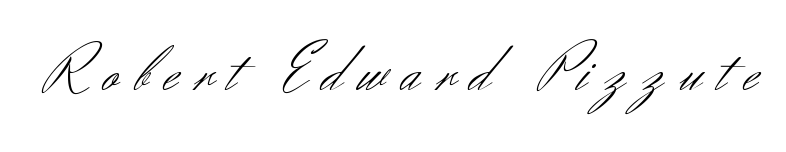
Descender tails drop into unmarked territory. A typesetter would call this proportional, since set widths differ per character. Someone cranked the tracking dial way up on this one. On a weight scale, this lands at 450 or below. Typographically, this falls in the sans-serif category.
